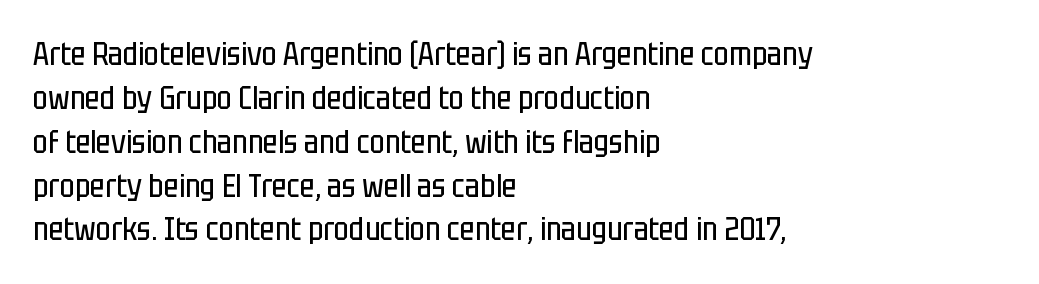
The image shows 32 px regular-weight, condensed sans-serif type, upright; set left-aligned, normal line spacing (1.37x), normal letter spacing, not underlined; low stroke contrast and a large x-height.
